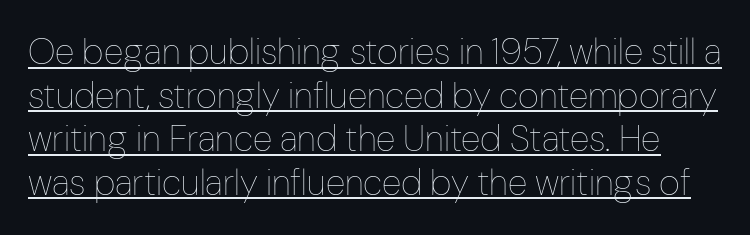
The image shows 36 px thin, condensed type, upright; set line spacing 1.21x, normal letter spacing, underlined; low stroke contrast and a medium x-height.
